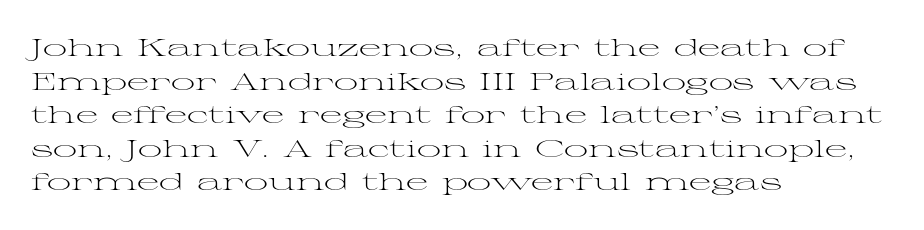
Does the copy run flush right? No — it runs flush left. Does extra space separate the letters? No, they use regular spacing. The letters look calm and open, with moderate or lighter stems. Beneath every word, the page is bare. Normally led — the rows are evenly, conventionally spaced.
